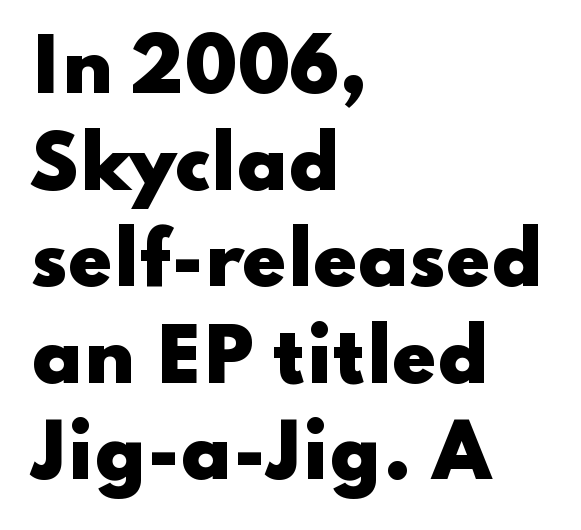
Type style note: lacks serifs. This is heavy type, rendered in bold. The font's upright variant was chosen for this text. Typeset ragged right — the left edge is the straight one. Letters rest on an invisible, unmarked baseline.
